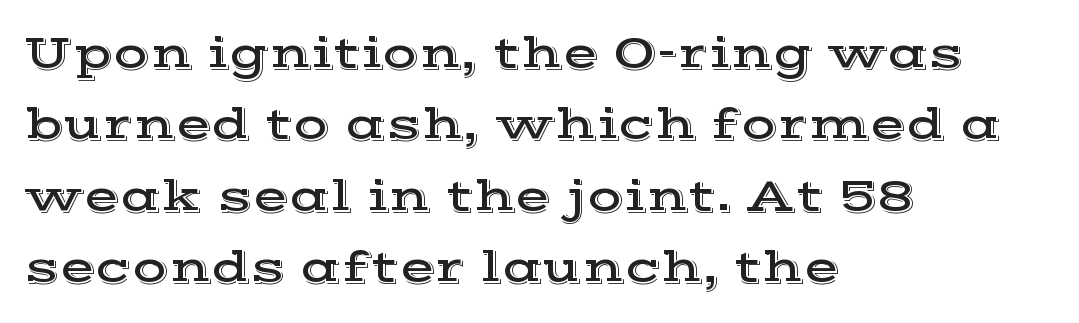
The gap between lines stays unmarked. In CSS terms this would be text-align: left. Notice how the stems are strictly vertical — no italics here. The rendering uses a moderate line-height, typical for paragraphs. Note the varied advance widths — an 'i' is clearly narrower than an 'm'. I'd call this a serif setting — the letters wear small feet.
